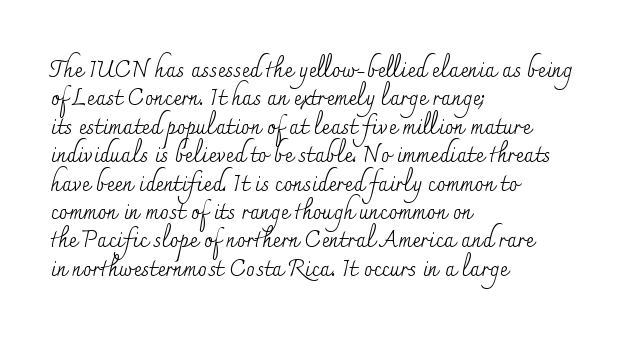
Q: Is the text bold? A: No.
Q: Is the text italic (slanted)? A: Yes.
Q: Is the text underlined? A: No.
Q: How is the paragraph aligned? A: Left-aligned.
Q: Is the spacing between letters normal or unusually wide? A: Normal.
Q: Is the spacing between lines tight, normal or loose? A: Normal.
